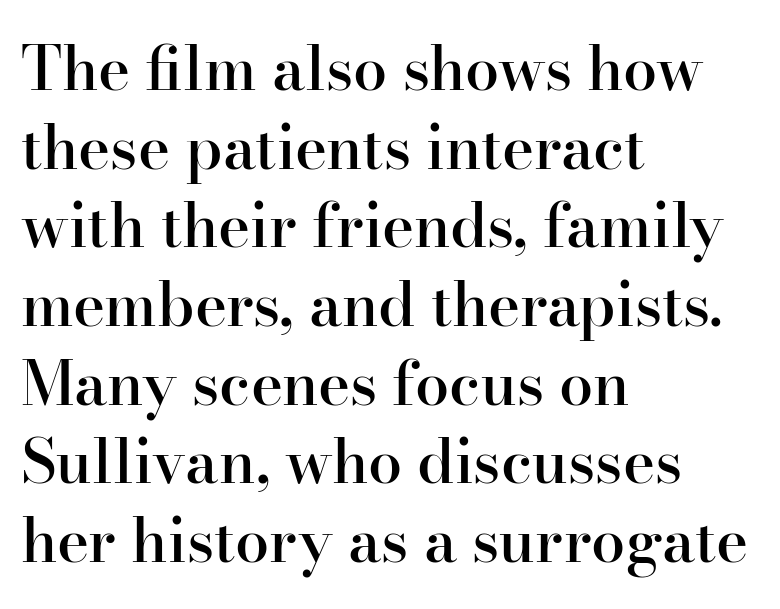
Characters follow at the spacing the type designer built in. The zone under the glyphs is completely vacant. Successive baselines arrive at the customary interval. The text block is weighted toward the left margin, trailing off unevenly rightward. Is this a fixed-width face? No — the glyphs have proportional, varying widths. A semibold gives these letters moderate extra thickness, short of bold.
